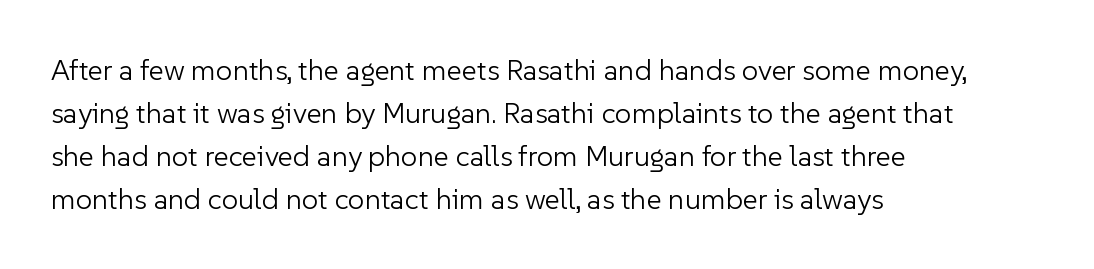
The image shows 29 px light sans-serif type, upright; set left-aligned, normal line spacing (1.48x), normal letter spacing, not underlined; low stroke contrast and a medium x-height.
